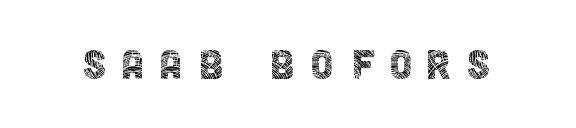
{"serif": "no", "italic": "no", "bold": "no", "weight": "thin", "width": "condensed", "x_height": "large", "monospaced": "no", "underline": "no", "letter_spacing": "wide", "letter_spacing_em": 0.29, "glyph_px": 52}
